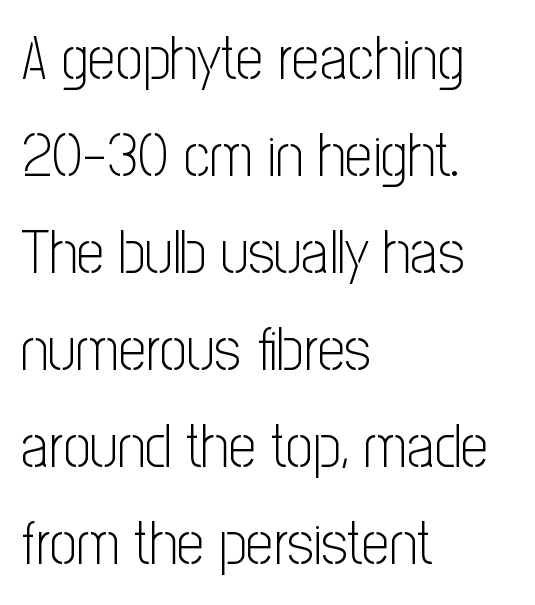
{"serif": "no", "italic": "no", "bold": "no", "weight": "light", "width": "condensed", "stroke_contrast": "low", "x_height": "medium", "monospaced": "no", "underline": "no", "align": "left", "line_spacing": "normal", "line_spacing_ratio": 1.59, "letter_spacing": "normal", "letter_spacing_em": 0.0, "glyph_px": 61}
